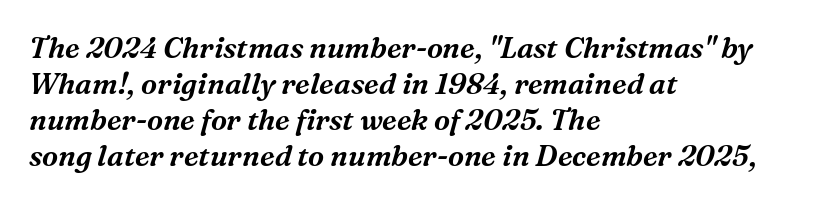
Designer's note — italics engaged. These lines are composed in type with serifs. The passage shown has conventional tracking throughout. These lines are rendered in a variable-pitch font.
